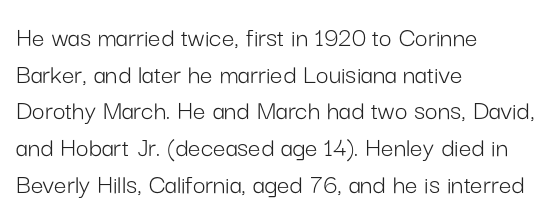
The image shows 28 px light sans-serif type, upright; set left-aligned, normal line spacing (1.31x), normal letter spacing, not underlined; low stroke contrast and a medium x-height.
